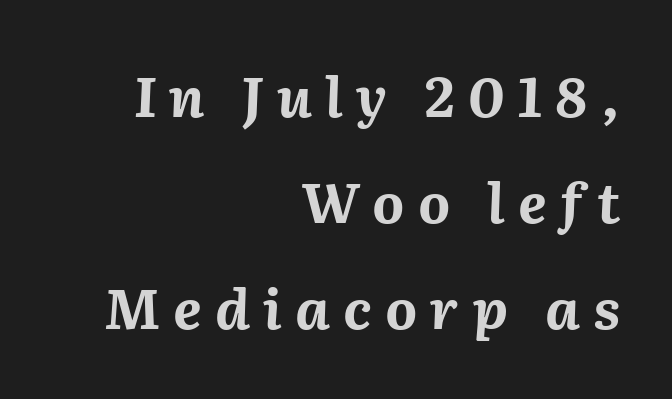
The image shows 55 px bold type, italic (leaning right); set right-aligned, loose line spacing (1.93x), unusually wide letter spacing (+0.24 em), not underlined; medium stroke contrast and a medium x-height.
